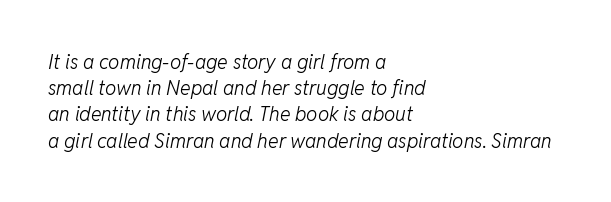
The setting favours the left margin, as ordinary paragraphs usually do. Evenly set lines give the paragraph a standard silhouette. Letters rest on an invisible, unmarked baseline. The strokes are not fattened; the text isn't bold. In terms of letterspacing, this is plain default setting. Observe the lean: these are italic letterforms.
